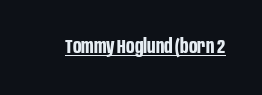
Weight: bold. Is the letter spacing exaggerated? No — it looks like the ordinary default. In designer terms, the underline attribute is active on this setting. A roman cut, with each character standing at attention.
